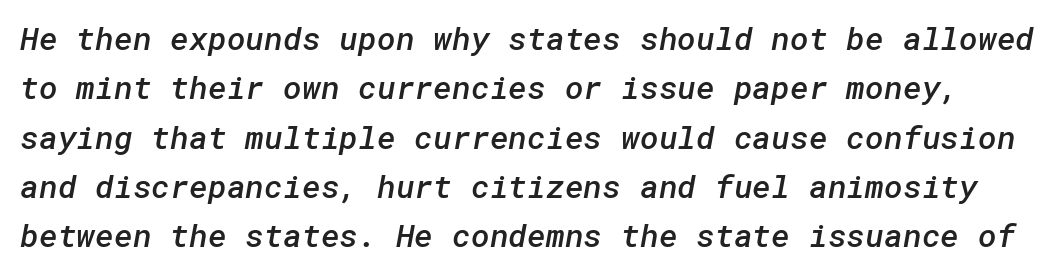
The image shows 32 px semibold sans-serif type; set normal line spacing (1.54x), normal letter spacing, not underlined; low stroke contrast and a medium x-height.
